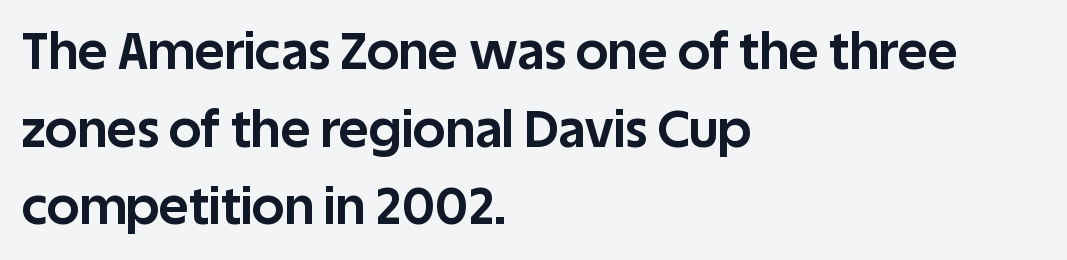
Q: Is the text bold? A: Yes.
Q: Is the text italic (slanted)? A: No, it is upright.
Q: Is the typeface a serif or a sans-serif typeface? A: Sans-serif.
Q: Is the text underlined? A: No.
Q: How is the paragraph aligned? A: Left-aligned.
Q: Is the spacing between letters normal or unusually wide? A: Normal.
Q: Is the spacing between lines tight, normal or loose? A: Normal.
Q: Width (condensed, normal, or wide)? A: Normal.
Q: Stroke contrast? A: Low.
Q: x-height? A: Large.
Q: Monospaced? A: No.
